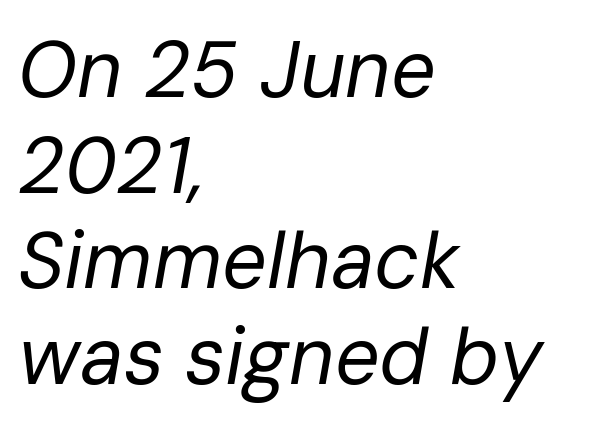
{"italic": "yes", "lean": "right", "slant_degrees": 10, "bold": "no", "weight": "regular", "width": "normal", "stroke_contrast": "low", "x_height": "medium", "monospaced": "no", "underline": "no", "align": "left", "line_spacing_ratio": 1.21, "letter_spacing": "normal", "letter_spacing_em": 0.0, "glyph_px": 79}
